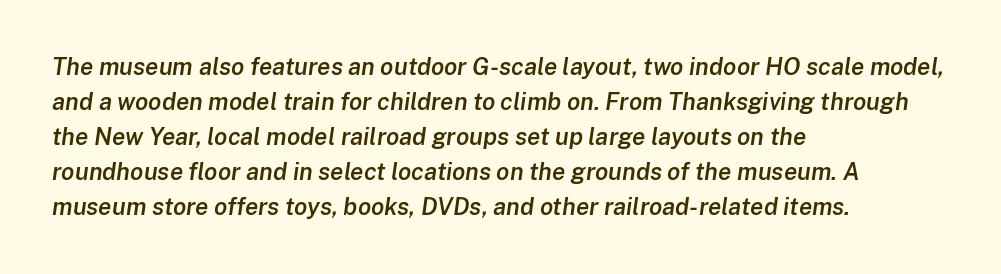
The image shows 24 px text type, italic (leaning right); set left-aligned, normal line spacing (1.46x), normal letter spacing, not underlined.
